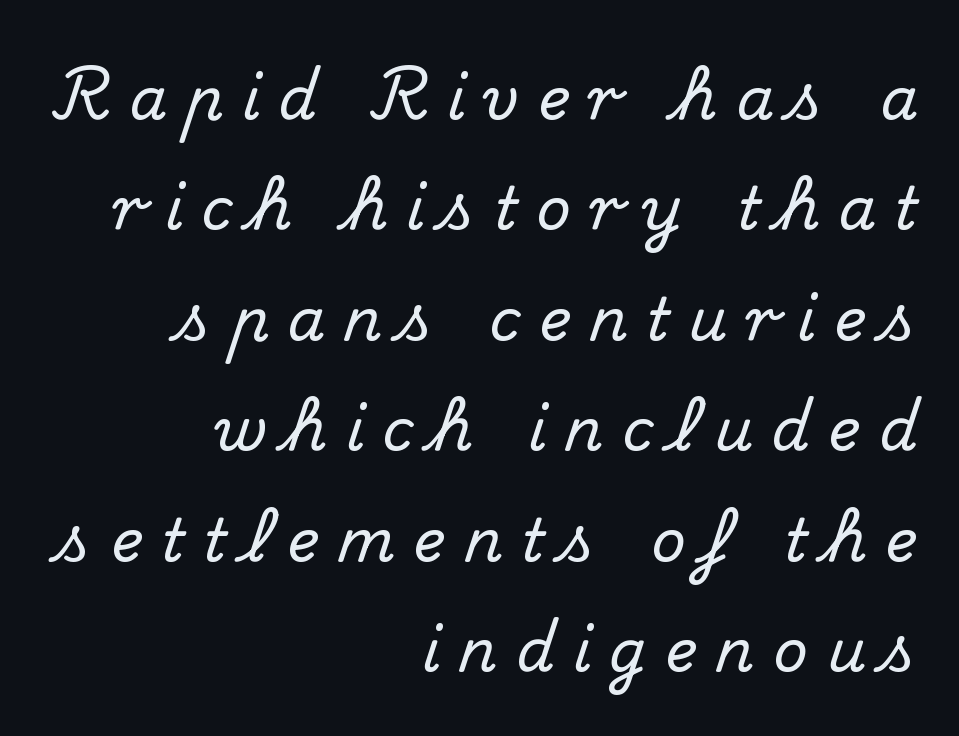
The image shows 60 px serif type; set right-aligned, line spacing 1.84x, unusually wide letter spacing (+0.31 em), not underlined; medium stroke contrast and a small x-height.
